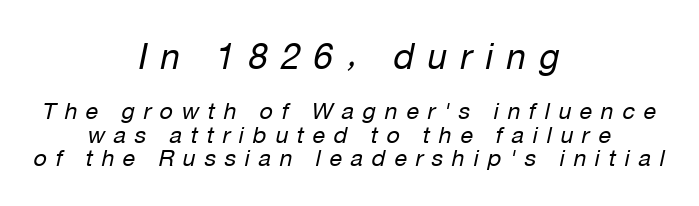
Q: Is the text bold? A: No.
Q: Is the text italic (slanted)? A: Yes, it leans right by about 12 degrees.
Q: Is the text underlined? A: No.
Q: How is the paragraph aligned? A: Centered.
Q: Is the spacing between letters normal or unusually wide? A: Unusually wide.
Q: Is the spacing between lines tight, normal or loose? A: Tight.
Q: Which block of text is set in a larger size, the first (top) or the second (bottom)? A: The first (top) one.
Q: Width (condensed, normal, or wide)? A: Normal.
Q: Stroke contrast? A: Low.
Q: x-height? A: Medium.
Q: Monospaced? A: No.
